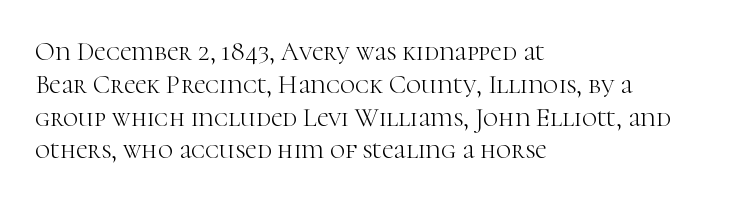
Check the space under the baseline: it is left empty. Posture: upright roman. Is the type heavy? It reads as light-to-regular instead. One-word summary of the alignment: left. The line-height multiplier appears to be the usual default.
